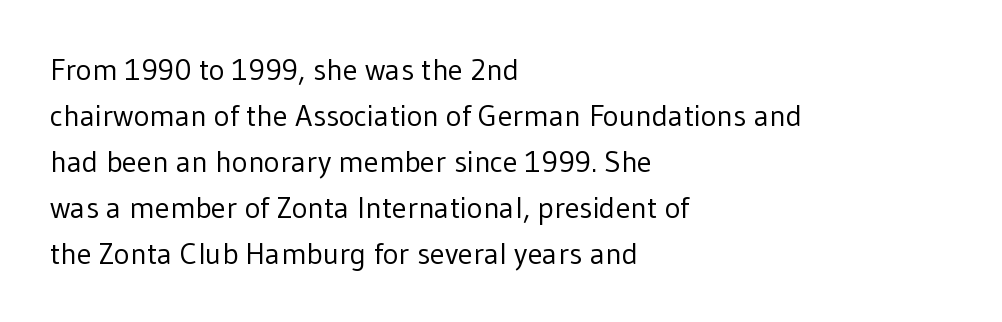
The image shows 30 px regular-weight sans-serif type, upright; set left-aligned, normal line spacing (1.53x), normal letter spacing, not underlined; low stroke contrast and a medium x-height.
